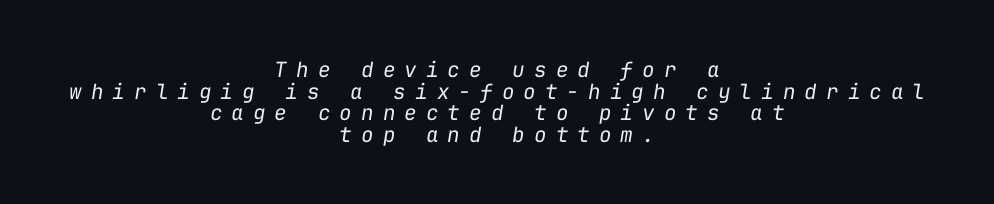
Weight: not bold — regular or lighter. If you folded the block vertically in half, each line would mirror itself in length. This sample uses an oblique cut, with every glyph tilted off the vertical. Words float on clear page, feet unadorned. Quick note: interline space is minimal.
